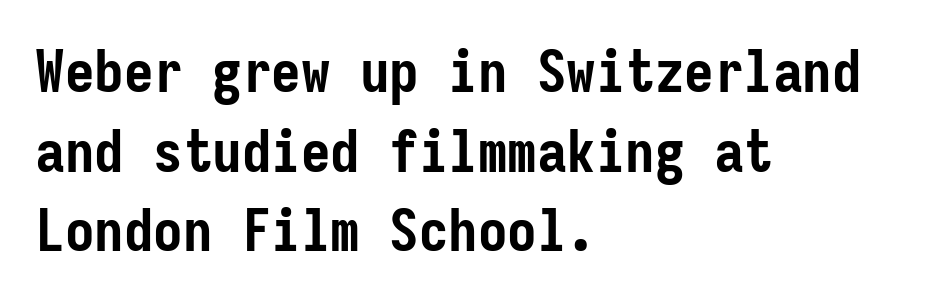
The image shows 59 px semibold, condensed sans-serif type, upright, monospaced; set left-aligned, normal line spacing (1.35x), normal letter spacing, not underlined; low stroke contrast and a medium x-height.
